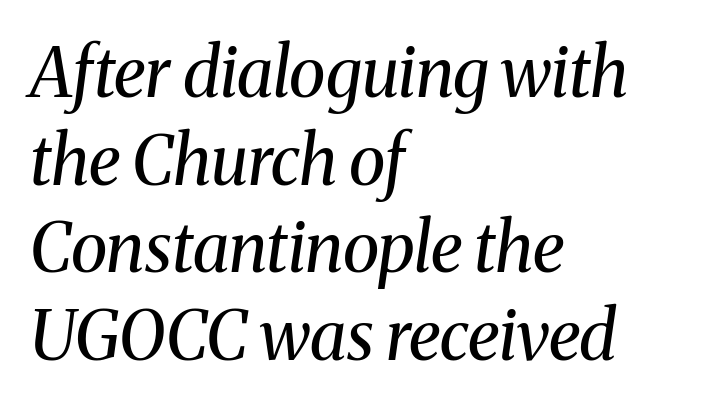
{"serif": "yes", "italic": "yes", "lean": "right", "slant_degrees": 8, "bold": "no", "weight": "regular", "width": "normal", "stroke_contrast": "medium", "x_height": "medium", "monospaced": "no", "underline": "no", "align": "left", "line_spacing": "normal", "line_spacing_ratio": 1.29, "letter_spacing": "normal", "letter_spacing_em": 0.0, "glyph_px": 68}
